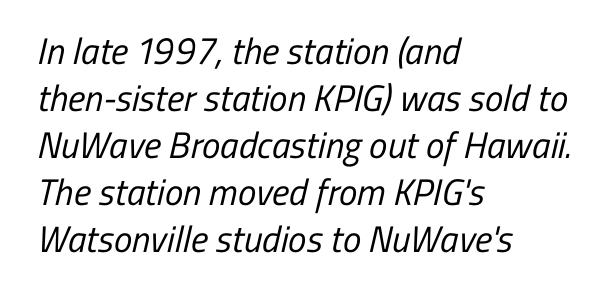
The text was rendered using a sans face with plain stroke endings. Inter-character spacing is left at the font's built-in metrics. Compared with a centered layout, this one pins lines to the left instead. The rendering uses natural spacing where letterforms have individual widths. Descenders are the only things crossing below the line.
